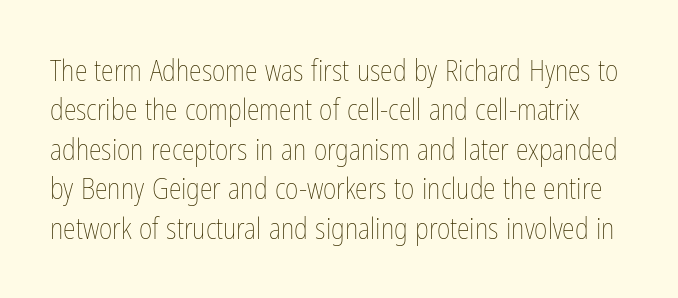
Summary of vertical rhythm: regular, with standard interline spacing. Anything drawn beneath the words? Only blank space. Rendered with straight, roman letterforms. Here the designer chose a conventional face with non-uniform glyph widths.
